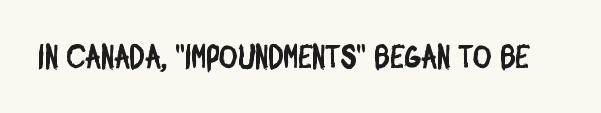
Q: Is the typeface a serif or a sans-serif typeface? A: Sans-serif.
Q: Is the text underlined? A: No.
Q: Is the spacing between letters normal or unusually wide? A: Normal.
Q: Width (condensed, normal, or wide)? A: Condensed.
Q: Stroke contrast? A: Low.
Q: x-height? A: Large.
Q: Monospaced? A: No.
